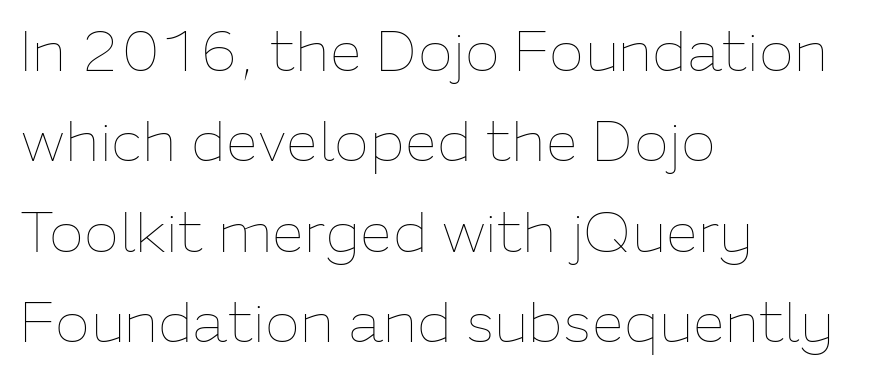
Q: Is the text bold? A: No.
Q: Is the text italic (slanted)? A: No, it is upright.
Q: Is the text underlined? A: No.
Q: How is the paragraph aligned? A: Left-aligned.
Q: Is the spacing between letters normal or unusually wide? A: Normal.
Q: Is the spacing between lines tight, normal or loose? A: Normal.
Q: Width (condensed, normal, or wide)? A: Normal.
Q: Stroke contrast? A: Low.
Q: x-height? A: Medium.
Q: Monospaced? A: No.
